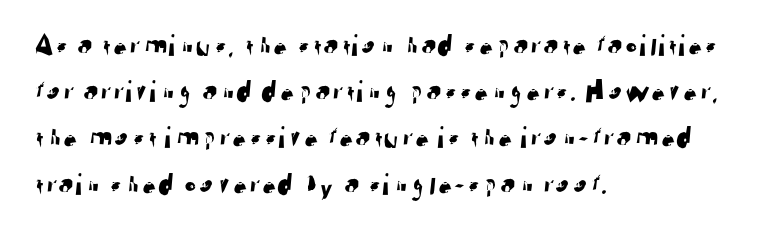
Q: Is the typeface a serif or a sans-serif typeface? A: Sans-serif.
Q: Is the text underlined? A: No.
Q: How is the paragraph aligned? A: Left-aligned.
Q: Is the spacing between letters normal or unusually wide? A: Normal.
Q: Is the spacing between lines tight, normal or loose? A: Normal.
Q: Width (condensed, normal, or wide)? A: Normal.
Q: Stroke contrast? A: Low.
Q: x-height? A: Medium.
Q: Monospaced? A: No.
